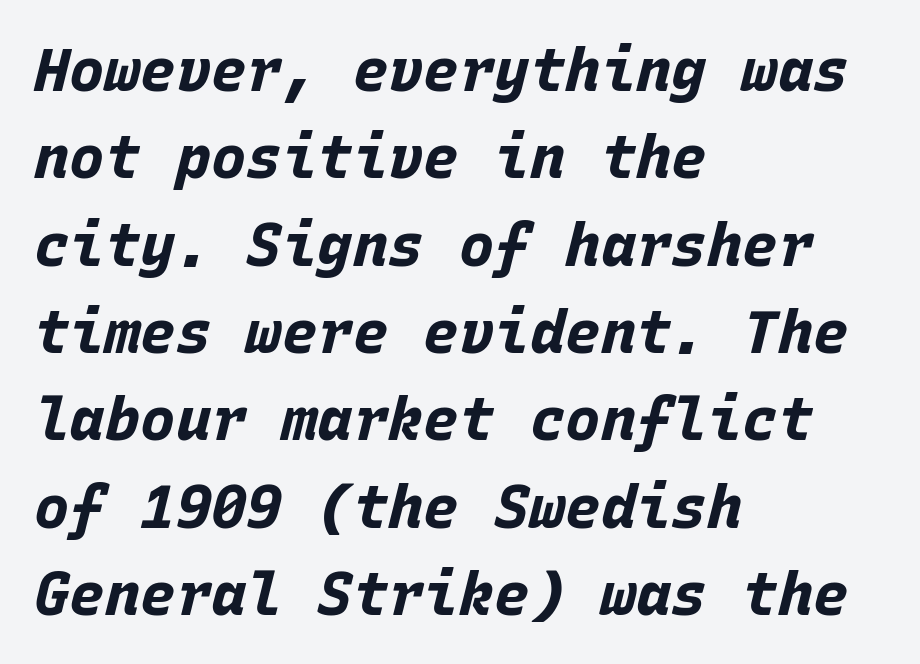
{"italic": "yes", "lean": "right", "slant_degrees": 15, "bold": "yes", "weight": "bold", "width": "normal", "stroke_contrast": "low", "x_height": "large", "monospaced": "yes", "underline": "no", "align": "left", "line_spacing": "normal", "line_spacing_ratio": 1.48, "letter_spacing": "normal", "letter_spacing_em": 0.0, "glyph_px": 59}
